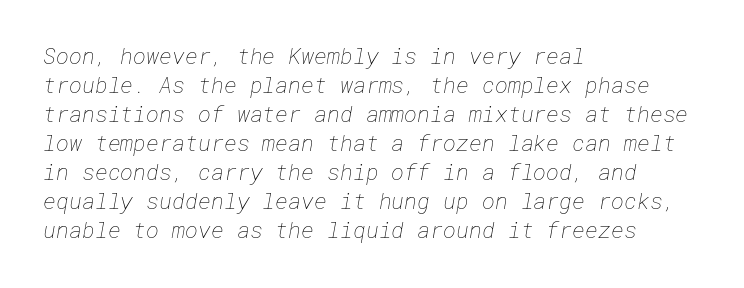
The image shows 22 px text type; set left-aligned, normal line spacing (1.32x), normal letter spacing, not underlined.
